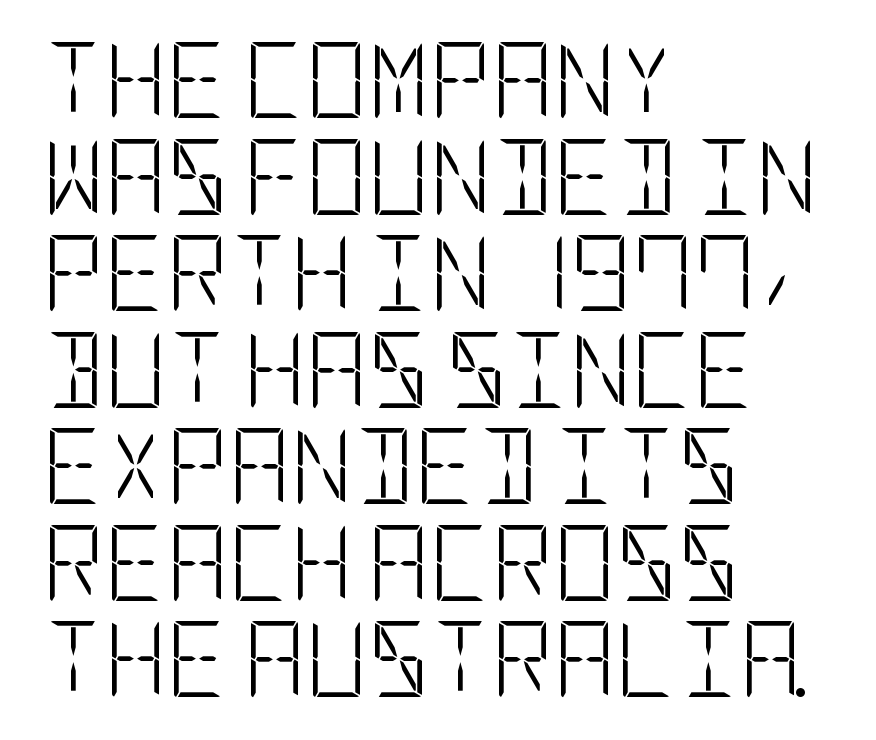
Q: Is the text bold? A: No.
Q: Is the text italic (slanted)? A: No, it is upright.
Q: Is the typeface a serif or a sans-serif typeface? A: Sans-serif.
Q: Is the text underlined? A: No.
Q: How is the paragraph aligned? A: Left-aligned.
Q: Is the spacing between letters normal or unusually wide? A: Normal.
Q: Is the spacing between lines tight, normal or loose? A: Normal.
Q: Width (condensed, normal, or wide)? A: Condensed.
Q: Stroke contrast? A: Low.
Q: x-height? A: Large.
